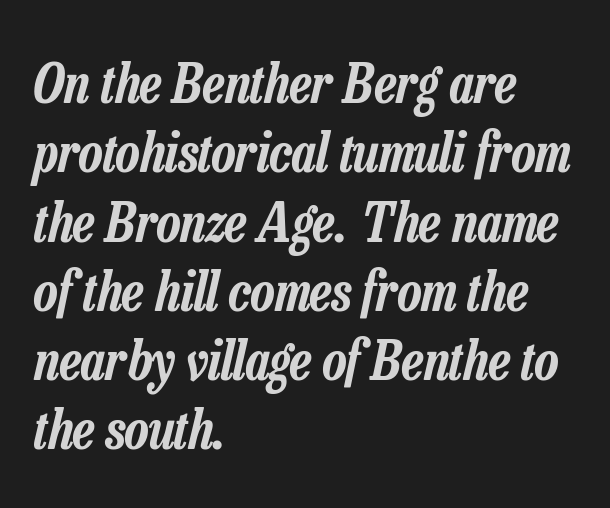
{"italic": "yes", "lean": "right", "slant_degrees": 13, "width": "condensed", "stroke_contrast": "low", "x_height": "medium", "monospaced": "no", "underline": "no", "align": "left", "line_spacing": "normal", "line_spacing_ratio": 1.26, "letter_spacing": "normal", "letter_spacing_em": 0.0, "glyph_px": 55}
